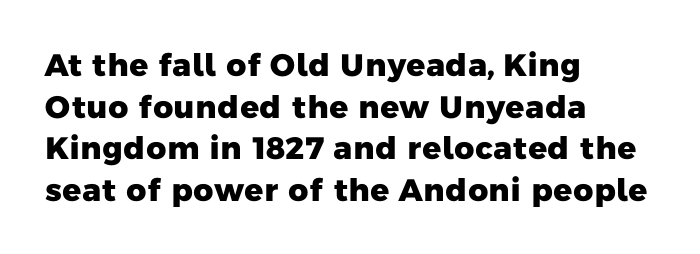
Q: Is the text bold? A: Yes.
Q: Is the typeface a serif or a sans-serif typeface? A: Sans-serif.
Q: Is the text underlined? A: No.
Q: How is the paragraph aligned? A: Left-aligned.
Q: Is the spacing between letters normal or unusually wide? A: Normal.
Q: Is the spacing between lines tight, normal or loose? A: Normal.
Q: Width (condensed, normal, or wide)? A: Normal.
Q: Stroke contrast? A: Low.
Q: x-height? A: Medium.
Q: Monospaced? A: No.
